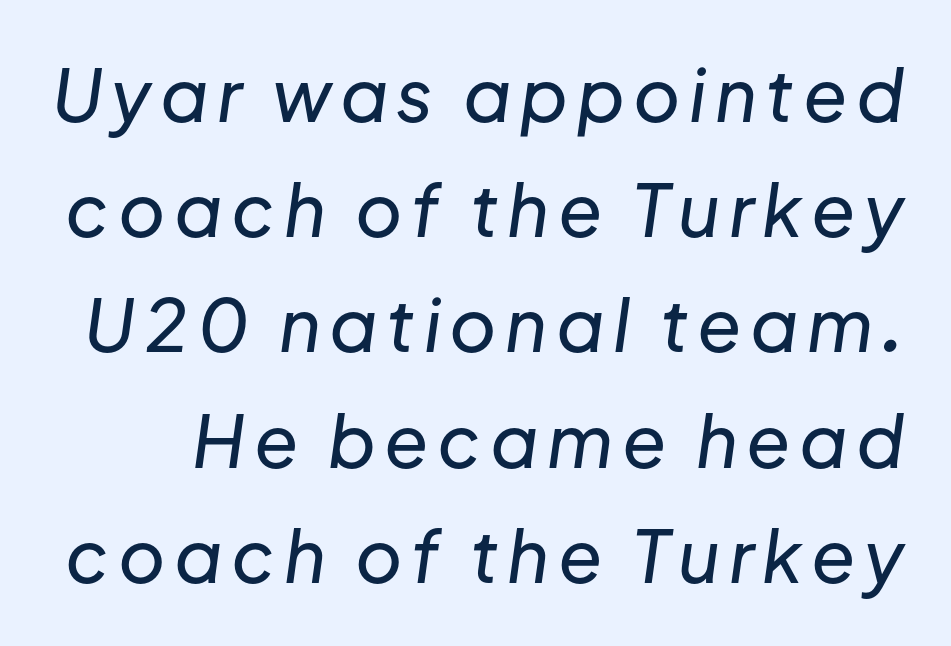
This sample uses an oblique cut, with every glyph tilted off the vertical. These lines sit exactly where default settings would place them. Nobody drew a line under any word here. Proportional: the letters do not fall into vertical columns.
